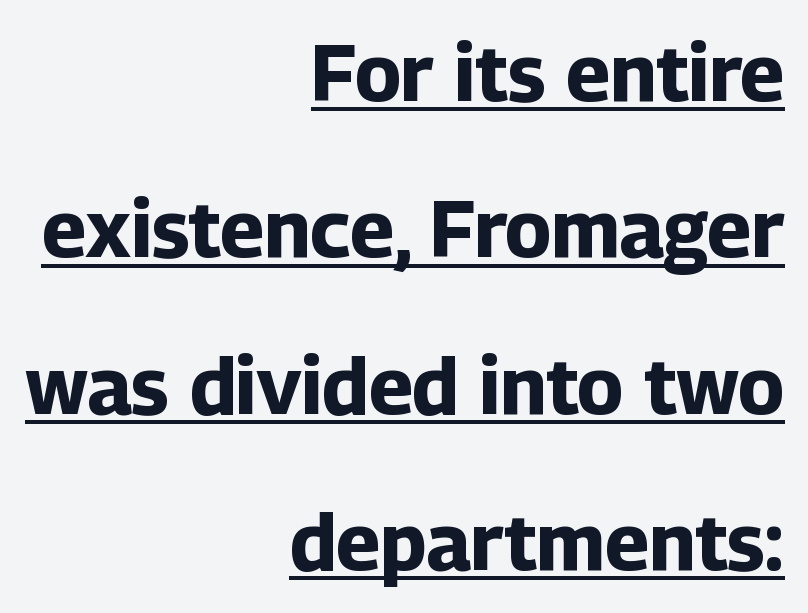
Q: Is the text bold? A: Yes.
Q: Is the text italic (slanted)? A: No, it is upright.
Q: Is the typeface a serif or a sans-serif typeface? A: Sans-serif.
Q: Is the text underlined? A: Yes.
Q: How is the paragraph aligned? A: Right-aligned.
Q: Is the spacing between letters normal or unusually wide? A: Normal.
Q: Is the spacing between lines tight, normal or loose? A: Loose.
Q: Width (condensed, normal, or wide)? A: Normal.
Q: Stroke contrast? A: Low.
Q: x-height? A: Medium.
Q: Monospaced? A: No.
